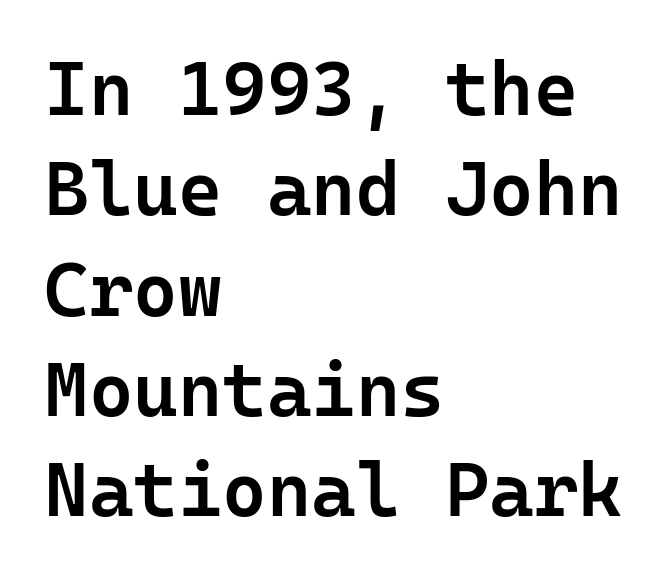
Q: Is the text bold? A: Semi-bold.
Q: Is the text italic (slanted)? A: No, it is upright.
Q: Is the typeface a serif or a sans-serif typeface? A: Sans-serif.
Q: Is the text underlined? A: No.
Q: How is the paragraph aligned? A: Left-aligned.
Q: Is the spacing between letters normal or unusually wide? A: Normal.
Q: Is the spacing between lines tight, normal or loose? A: Normal.
Q: Width (condensed, normal, or wide)? A: Normal.
Q: Stroke contrast? A: Low.
Q: x-height? A: Medium.
Q: Monospaced? A: Yes.
